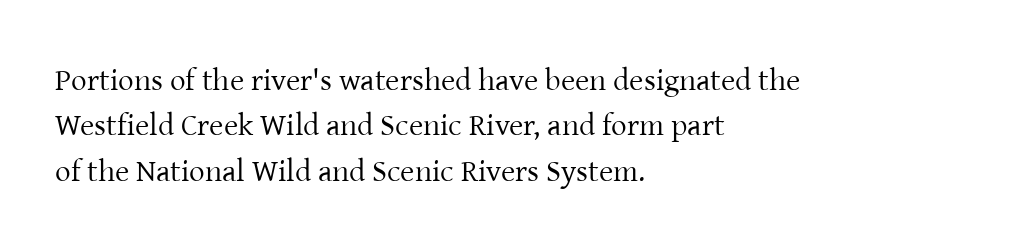
The image shows 31 px regular-weight serif type, upright; set left-aligned, normal line spacing (1.46x), normal letter spacing, not underlined; low stroke contrast and a medium x-height.
